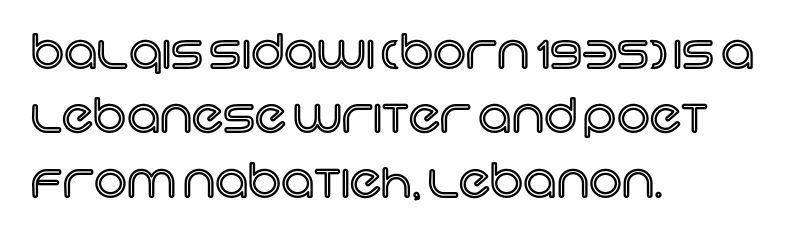
The image shows 46 px text type, upright; set left-aligned, normal line spacing (1.4x), normal letter spacing, not underlined; a large x-height.
